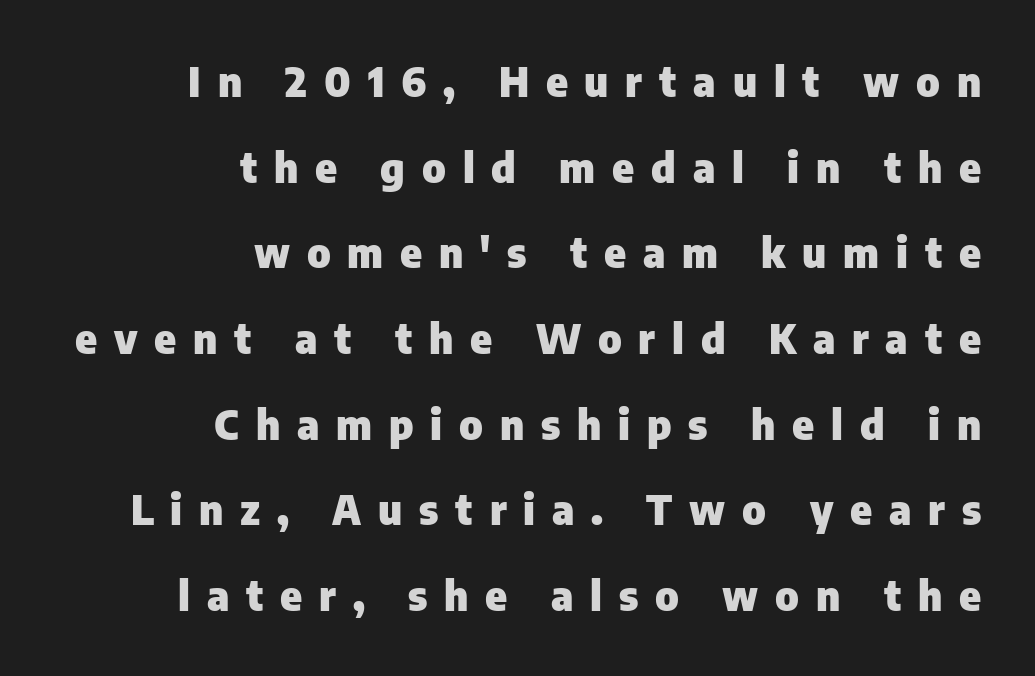
Q: Is the text bold? A: Yes.
Q: Is the text italic (slanted)? A: No, it is upright.
Q: Is the typeface a serif or a sans-serif typeface? A: Sans-serif.
Q: Is the text underlined? A: No.
Q: How is the paragraph aligned? A: Right-aligned.
Q: Is the spacing between letters normal or unusually wide? A: Unusually wide.
Q: Is the spacing between lines tight, normal or loose? A: Loose.
Q: Width (condensed, normal, or wide)? A: Normal.
Q: Stroke contrast? A: Low.
Q: x-height? A: Medium.
Q: Monospaced? A: No.
